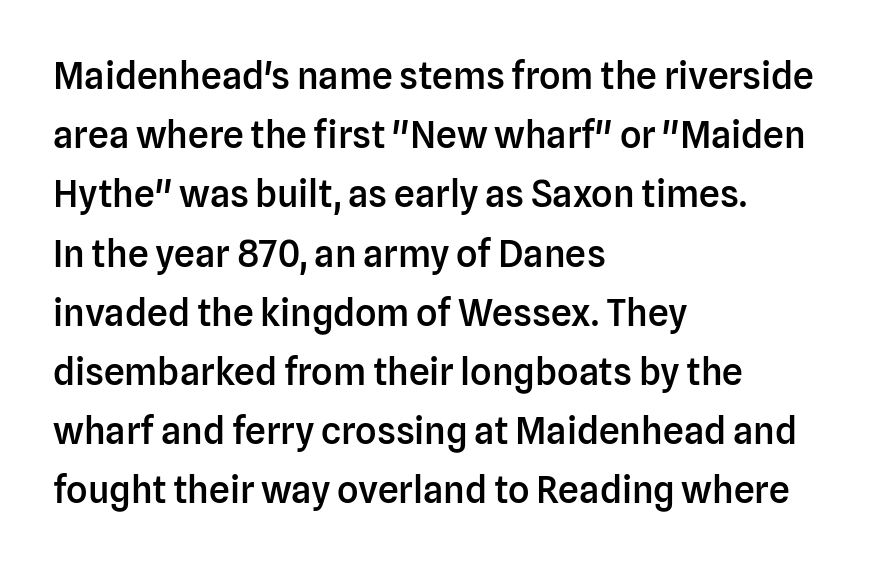
Underline: absent. The space between consecutive lines is moderate. A student would call this left alignment; a typographer would say flush left, rag right. Stroke terminals: plain, sans-serif.
